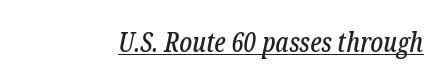
{"italic": "yes", "lean": "right", "slant_degrees": 12, "underline": "yes", "letter_spacing": "normal", "letter_spacing_em": 0.0, "glyph_px": 27}
